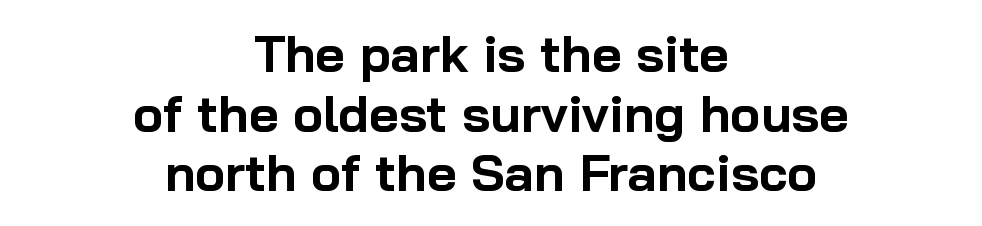
Q: Is the text bold? A: Yes.
Q: Is the text italic (slanted)? A: No, it is upright.
Q: Is the typeface a serif or a sans-serif typeface? A: Sans-serif.
Q: Is the text underlined? A: No.
Q: How is the paragraph aligned? A: Centered.
Q: Is the spacing between letters normal or unusually wide? A: Normal.
Q: Width (condensed, normal, or wide)? A: Normal.
Q: Stroke contrast? A: Low.
Q: x-height? A: Medium.
Q: Monospaced? A: No.
